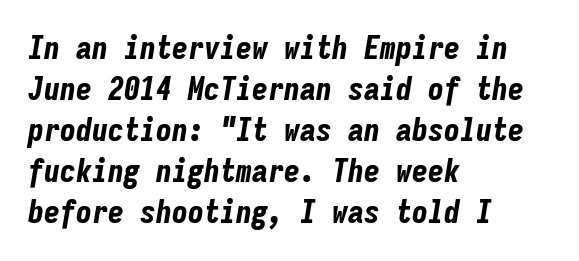
{"italic": "yes", "lean": "right", "slant_degrees": 9, "bold": "yes", "weight": "bold", "width": "condensed", "stroke_contrast": "low", "x_height": "medium", "monospaced": "yes", "underline": "no", "align": "left", "line_spacing": "normal", "line_spacing_ratio": 1.28, "letter_spacing": "normal", "letter_spacing_em": 0.0, "glyph_px": 32}
